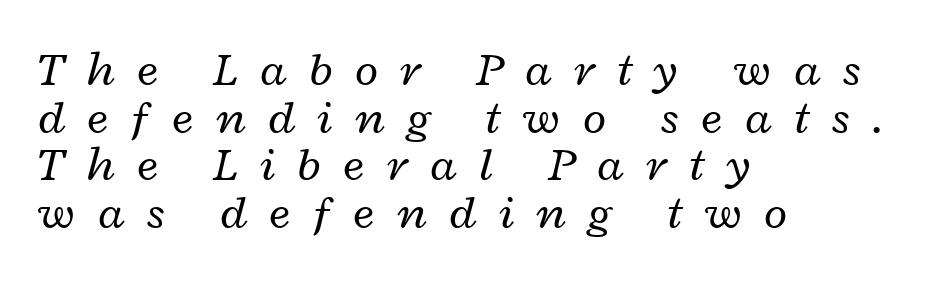
{"italic": "yes", "lean": "right", "slant_degrees": 12, "bold": "no", "weight": "regular", "width": "wide", "stroke_contrast": "low", "x_height": "medium", "monospaced": "no", "underline": "no", "align": "left", "line_spacing": "tight", "line_spacing_ratio": 0.99, "letter_spacing": "wide", "letter_spacing_em": 0.47, "glyph_px": 48}
